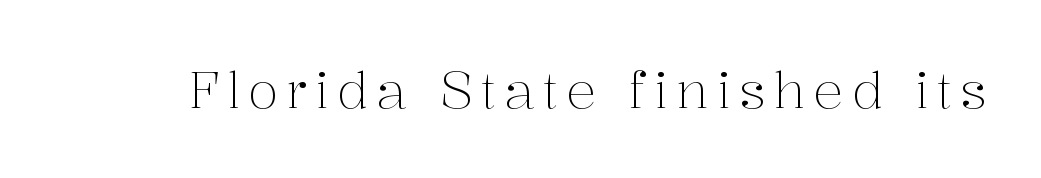
The letters look calm and open, with moderate or lighter stems. Italic: no, the glyphs are upright roman. A clean baseline with only descenders dipping below it. You can tell from the footed stems that serif type was used.
